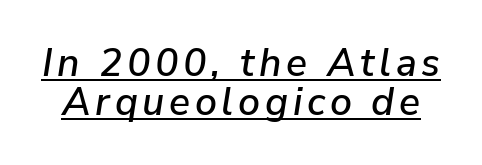
The image shows 39 px text type, italic (leaning right); set tight line spacing (1.0x), underlined; low stroke contrast and a medium x-height.
